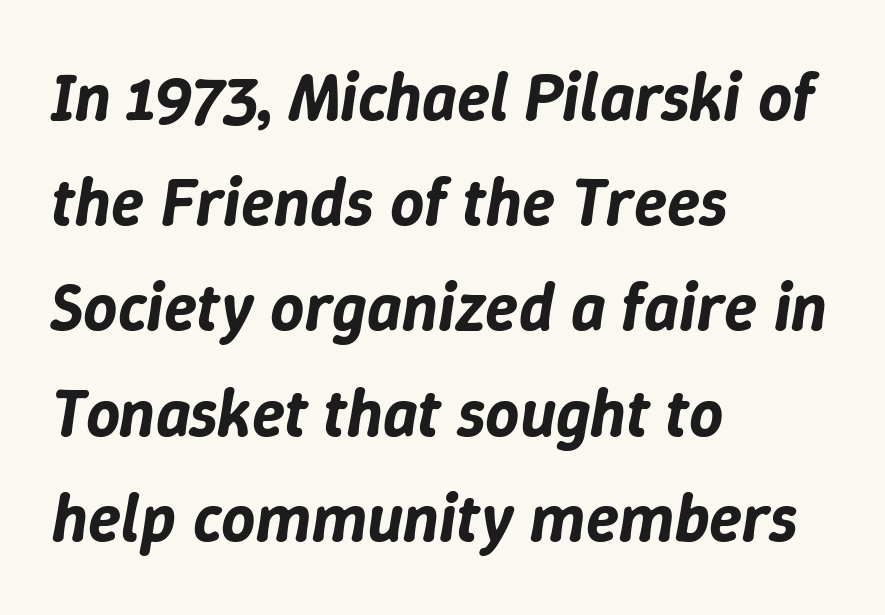
{"italic": "yes", "lean": "right", "slant_degrees": 9, "width": "normal", "stroke_contrast": "low", "x_height": "medium", "monospaced": "no", "underline": "no", "align": "left", "line_spacing": "normal", "line_spacing_ratio": 1.57, "letter_spacing": "normal", "letter_spacing_em": 0.0, "glyph_px": 67}
